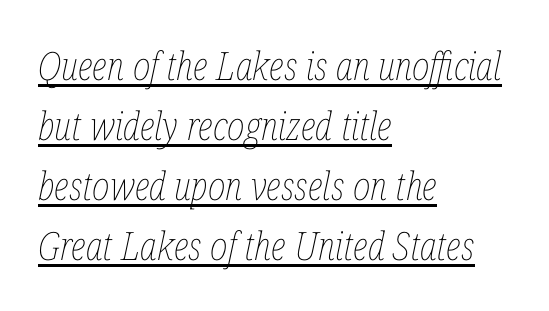
Nothing unusual about the tracking: characters are spaced as the font intends. Notice how the passage keeps a crisp vertical edge on the left only. It's the slanting kind of type. Compared with a typical body face, this is equally light or lighter still. Notice how a bar underscores the lettering throughout.
